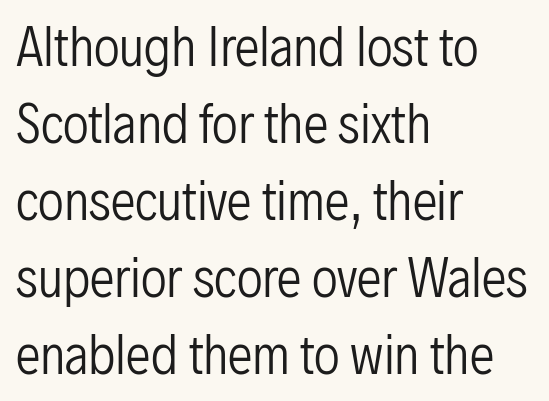
Q: Is the text bold? A: No.
Q: Is the text italic (slanted)? A: No, it is upright.
Q: Is the typeface a serif or a sans-serif typeface? A: Sans-serif.
Q: Is the text underlined? A: No.
Q: How is the paragraph aligned? A: Left-aligned.
Q: Is the spacing between letters normal or unusually wide? A: Normal.
Q: Is the spacing between lines tight, normal or loose? A: Normal.
Q: Width (condensed, normal, or wide)? A: Condensed.
Q: Stroke contrast? A: Low.
Q: x-height? A: Medium.
Q: Monospaced? A: No.
